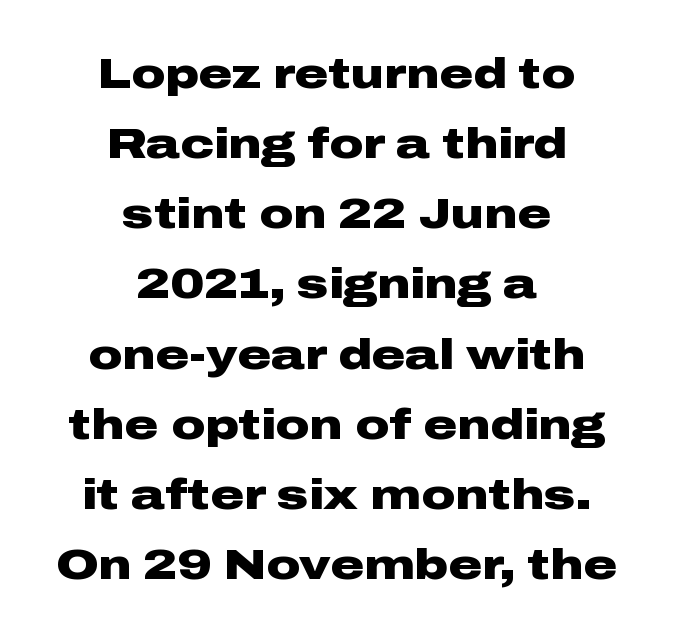
Q: Is the text bold? A: Yes.
Q: Is the text italic (slanted)? A: No, it is upright.
Q: Is the typeface a serif or a sans-serif typeface? A: Sans-serif.
Q: Is the text underlined? A: No.
Q: How is the paragraph aligned? A: Centered.
Q: Is the spacing between letters normal or unusually wide? A: Normal.
Q: Is the spacing between lines tight, normal or loose? A: Normal.
Q: Width (condensed, normal, or wide)? A: Wide.
Q: Stroke contrast? A: Low.
Q: x-height? A: Medium.
Q: Monospaced? A: No.
